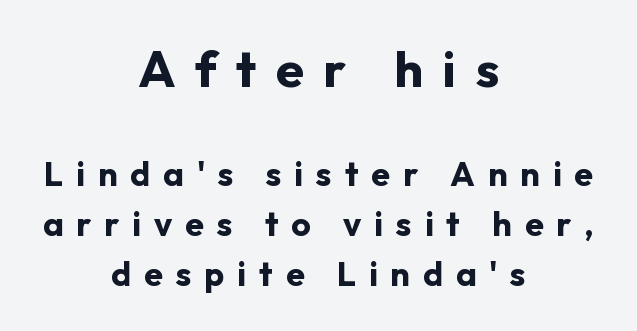
This rendering features lettering with no underline. If you squint, the top block still reads clearly — it's the larger of the two. Quick note: interline space is typical. Think of a printed novel: that variable character pitch is what you see here. Which margin do the lines hug? Neither — every line sits in the middle.
